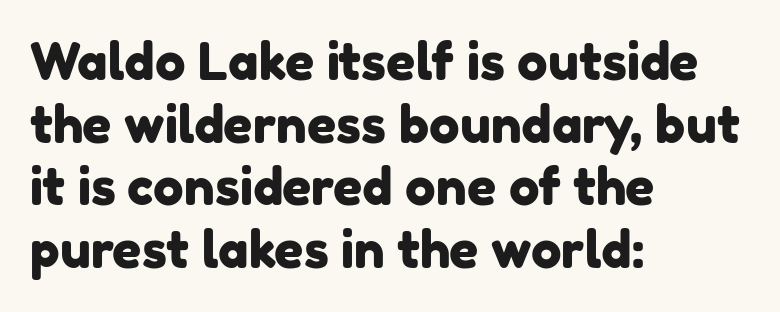
The image shows 51 px sans-serif type; set left-aligned, line spacing 1.23x, normal letter spacing, not underlined; low stroke contrast and a medium x-height.
